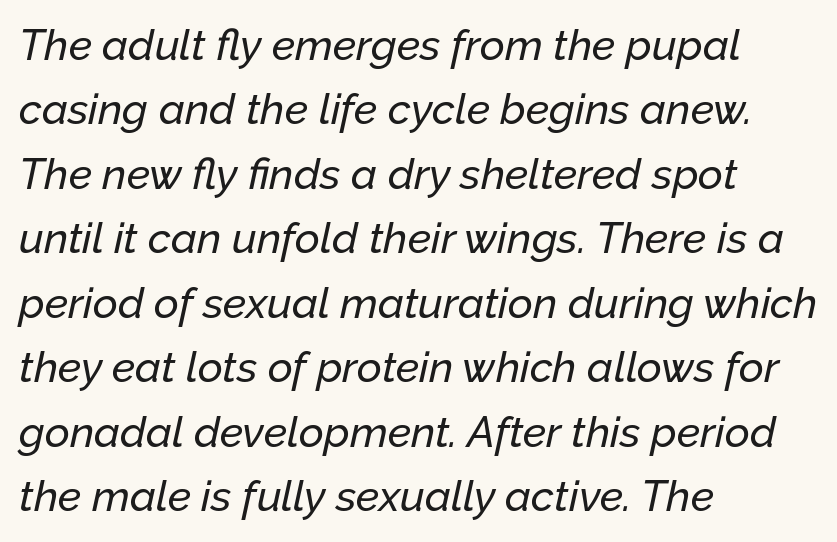
Leading: standard. An italicized treatment has been applied to the whole sample. Honestly, there is no underline to notice here at all. Is this a fixed-width face? No — the glyphs have proportional, varying widths.
